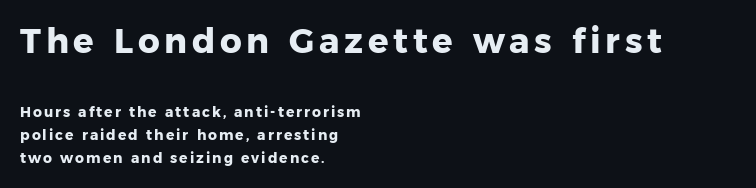
In terms of letterform style, serifs are entirely absent. The specimen reads as upright at a glance. Block one is the big one; block two sits smaller underneath. Just letters on the line, the space beneath them empty. The passage shown is typed in a proportional face where columns would drift. Set as a true bold cut, around the 700 mark.
